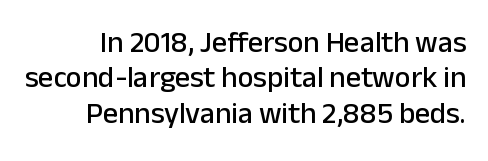
The baseline area is clear. Glyph-to-glyph distance matches everyday printed text. Here the designer chose a conventional face with non-uniform glyph widths. Posture: upright roman.
